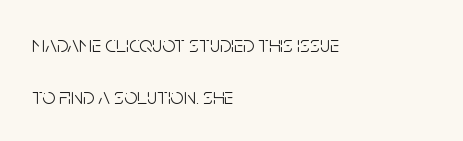
Q: Is the text bold? A: No.
Q: Is the text italic (slanted)? A: No, it is upright.
Q: Is the text underlined? A: No.
Q: How is the paragraph aligned? A: Left-aligned.
Q: Is the spacing between letters normal or unusually wide? A: Normal.
Q: Is the spacing between lines tight, normal or loose? A: Loose.
